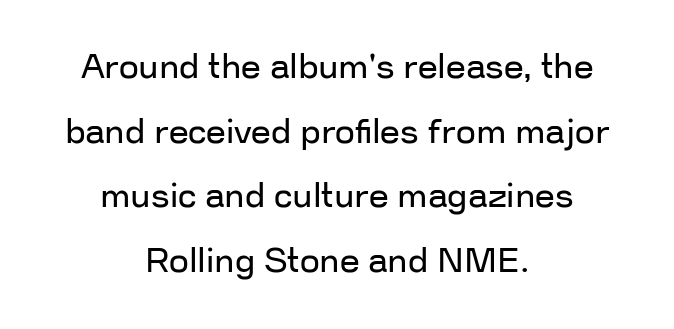
{"serif": "no", "italic": "no", "bold": "no", "weight": "regular", "width": "normal", "stroke_contrast": "low", "x_height": "medium", "monospaced": "no", "underline": "no", "align": "center", "line_spacing_ratio": 1.85, "letter_spacing": "normal", "letter_spacing_em": 0.0, "glyph_px": 35}
